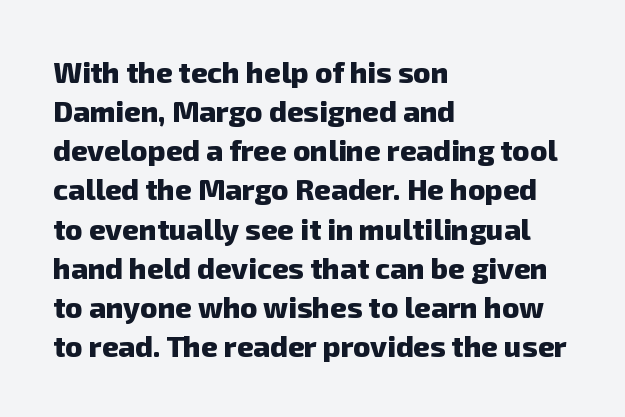
Q: Is the text bold? A: Yes.
Q: Is the typeface a serif or a sans-serif typeface? A: Sans-serif.
Q: Is the text underlined? A: No.
Q: How is the paragraph aligned? A: Left-aligned.
Q: Is the spacing between letters normal or unusually wide? A: Normal.
Q: Is the spacing between lines tight, normal or loose? A: Normal.
Q: Width (condensed, normal, or wide)? A: Normal.
Q: Stroke contrast? A: Low.
Q: x-height? A: Medium.
Q: Monospaced? A: No.
